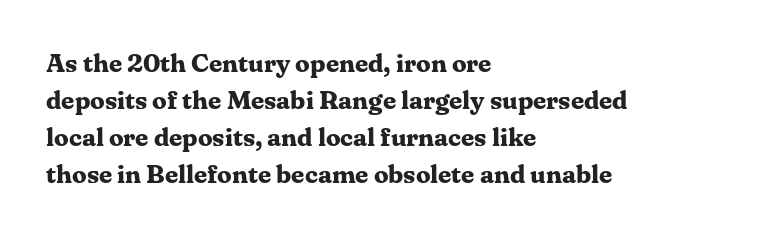
{"italic": "no", "bold": "yes", "underline": "no", "align": "left", "line_spacing": "normal", "line_spacing_ratio": 1.42, "letter_spacing": "normal", "letter_spacing_em": 0.0, "glyph_px": 26}
